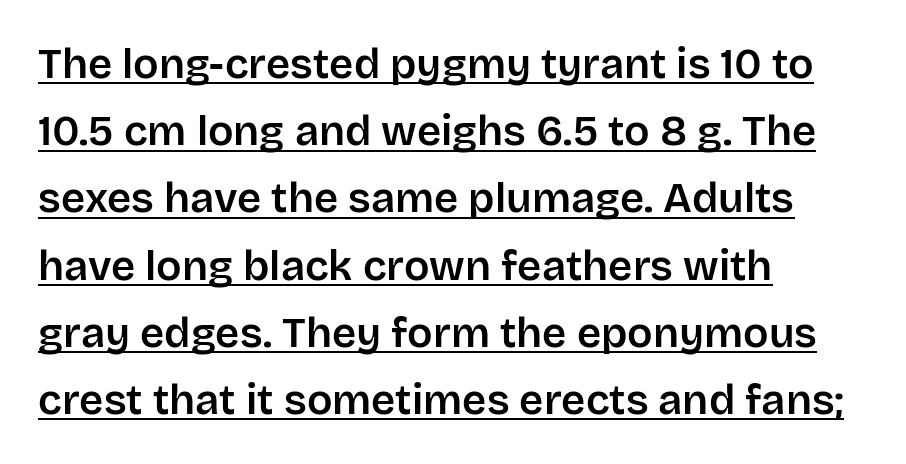
{"serif": "no", "italic": "no", "width": "normal", "stroke_contrast": "low", "x_height": "large", "monospaced": "no", "underline": "yes", "align": "left", "line_spacing": "normal", "line_spacing_ratio": 1.6, "letter_spacing": "normal", "letter_spacing_em": 0.0, "glyph_px": 42}
